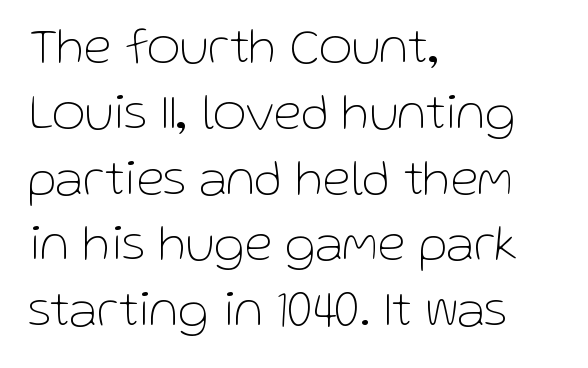
The passage shown has conventional tracking throughout. Unlike a traditional serif, this face leaves its strokes unadorned. This sample uses an upright cut, with every glyph sitting square on the baseline. These lines are rendered in a variable-pitch font. Is this a heavy cut? Hardly; it is regular or lighter. Line spacing here is normal.
